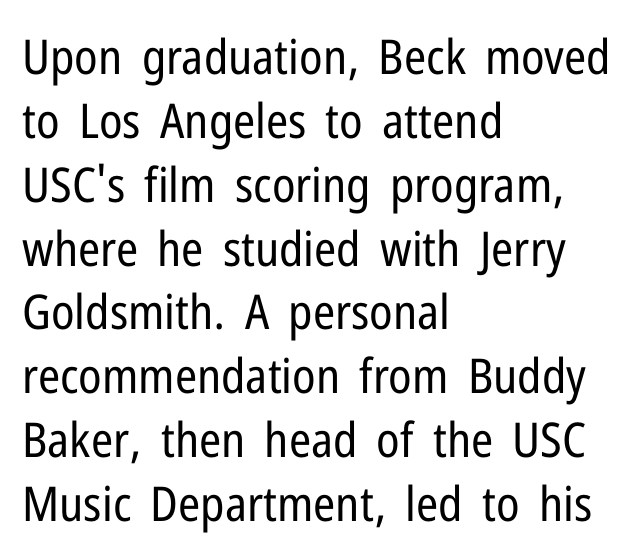
Q: Is the text bold? A: No.
Q: Is the text italic (slanted)? A: No, it is upright.
Q: Is the typeface a serif or a sans-serif typeface? A: Sans-serif.
Q: Is the text underlined? A: No.
Q: How is the paragraph aligned? A: Left-aligned.
Q: Is the spacing between letters normal or unusually wide? A: Normal.
Q: Is the spacing between lines tight, normal or loose? A: Normal.
Q: Width (condensed, normal, or wide)? A: Condensed.
Q: Stroke contrast? A: Low.
Q: x-height? A: Medium.
Q: Monospaced? A: No.
